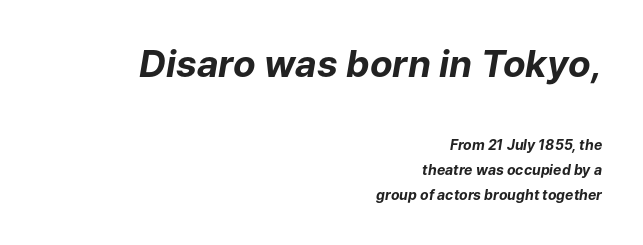
The image shows 37 px bold type, italic (leaning right); set right-aligned, line spacing 1.77x, normal letter spacing, not underlined; the first (top) block is 2.64x larger; low stroke contrast and a medium x-height.
